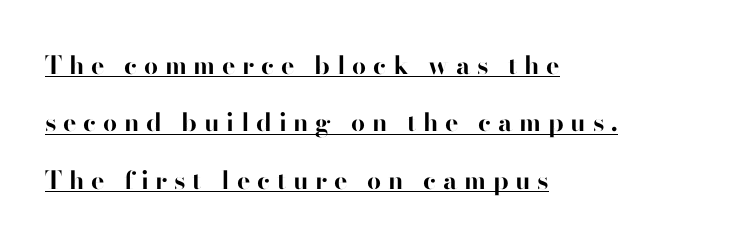
The image shows 25 px bold type, upright; set left-aligned, loose line spacing (2.3x), unusually wide letter spacing (+0.27 em), underlined.
